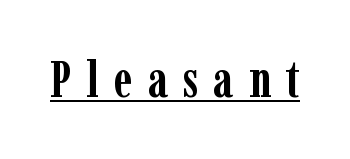
The image shows 50 px semibold, condensed serif type, upright; set unusually wide letter spacing (+0.3 em), underlined; low stroke contrast and a medium x-height.
